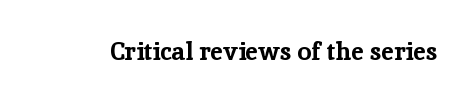
The image shows 25 px bold type, upright; set normal letter spacing, not underlined.
